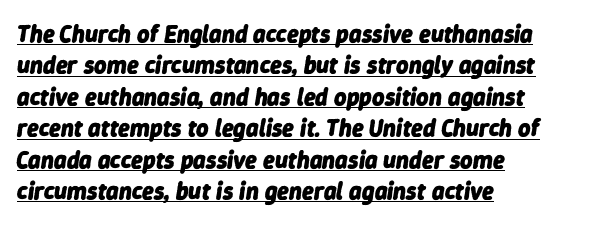
The image shows 24 px bold type, italic (leaning right); set left-aligned, normal line spacing (1.31x), normal letter spacing, underlined.
